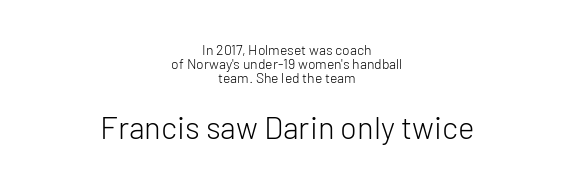
Q: Is the text bold? A: No.
Q: Is the text italic (slanted)? A: No, it is upright.
Q: Is the typeface a serif or a sans-serif typeface? A: Sans-serif.
Q: Is the text underlined? A: No.
Q: How is the paragraph aligned? A: Centered.
Q: Is the spacing between letters normal or unusually wide? A: Normal.
Q: Is the spacing between lines tight, normal or loose? A: Tight.
Q: Which block of text is set in a larger size, the first (top) or the second (bottom)? A: The second (bottom) one.
Q: Width (condensed, normal, or wide)? A: Normal.
Q: Stroke contrast? A: Low.
Q: x-height? A: Medium.
Q: Monospaced? A: No.
